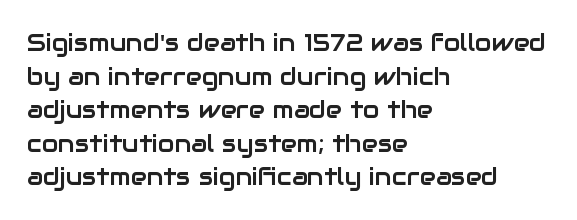
Leading matches the norm, producing a regular column. Every stem runs plumb, perpendicular to the baseline. Underline: absent. In CSS terms this would be text-align: left. Here the glyphs are tracked normally, forming tight word shapes.
